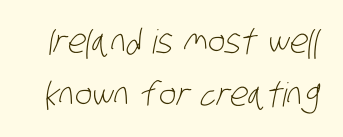
{"serif": "no", "bold": "no", "weight": "light", "width": "condensed", "stroke_contrast": "low", "x_height": "large", "monospaced": "no", "underline": "no", "line_spacing": "normal", "line_spacing_ratio": 1.6, "letter_spacing": "normal", "letter_spacing_em": 0.0, "glyph_px": 33}
